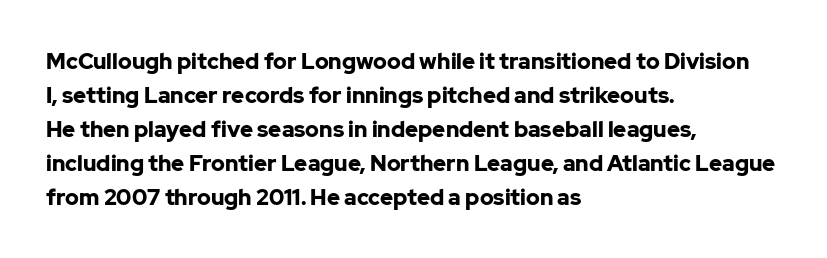
Q: Is the text bold? A: Yes.
Q: Is the text italic (slanted)? A: No, it is upright.
Q: Is the text underlined? A: No.
Q: How is the paragraph aligned? A: Left-aligned.
Q: Is the spacing between letters normal or unusually wide? A: Normal.
Q: Is the spacing between lines tight, normal or loose? A: Normal.
